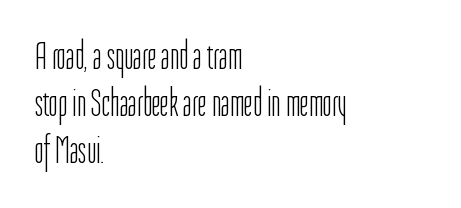
Letter spacing: default. Nothing heavy about these letters — not bold at all. Notice how the passage keeps a crisp vertical edge on the left only. The lettering holds an erect, upright posture throughout. The gap between lines stays unmarked. Character widths vary here, with narrow letters taking less room than wide ones.
